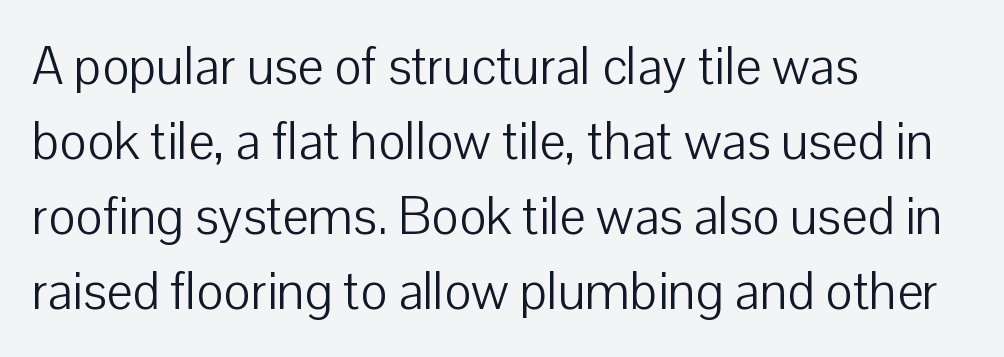
{"serif": "no", "italic": "no", "bold": "no", "weight": "light", "width": "normal", "stroke_contrast": "low", "x_height": "medium", "monospaced": "no", "underline": "no", "align": "left", "line_spacing": "normal", "line_spacing_ratio": 1.44, "letter_spacing": "normal", "letter_spacing_em": 0.0, "glyph_px": 52}
